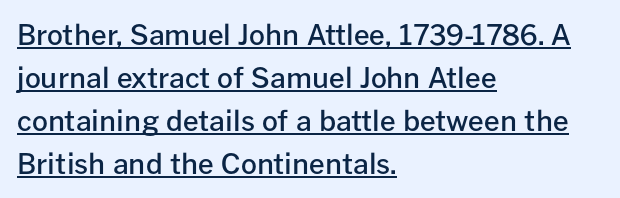
{"serif": "no", "italic": "no", "bold": "semi", "weight": "semibold", "width": "normal", "stroke_contrast": "low", "x_height": "medium", "monospaced": "no", "underline": "yes", "align": "left", "line_spacing": "normal", "line_spacing_ratio": 1.53, "letter_spacing": "normal", "letter_spacing_em": 0.0, "glyph_px": 28}
